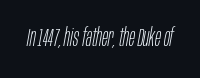
Q: Is the text bold? A: No.
Q: Is the text italic (slanted)? A: Yes, it leans right by about 10 degrees.
Q: Is the text underlined? A: No.
Q: Is the spacing between letters normal or unusually wide? A: Normal.
